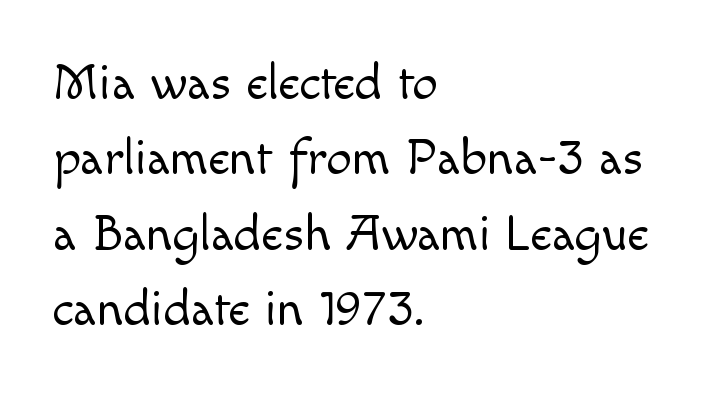
This is roman type, the default non-slanted kind. The passage is arranged the way most books set body copy — flush left. Is this a heavy cut? Hardly; it is regular or lighter. These lines are rendered in a variable-pitch font.
